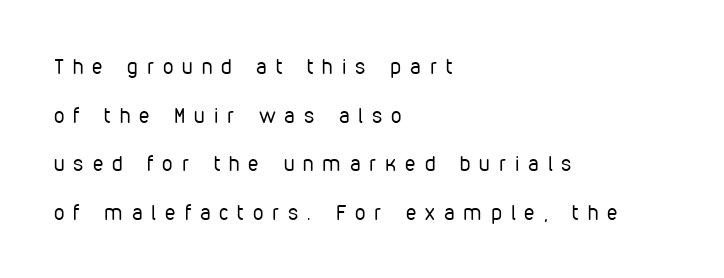
Q: Is the text bold? A: No.
Q: Is the text italic (slanted)? A: No, it is upright.
Q: Is the text underlined? A: No.
Q: How is the paragraph aligned? A: Left-aligned.
Q: Is the spacing between letters normal or unusually wide? A: Unusually wide.
Q: Is the spacing between lines tight, normal or loose? A: Loose.
